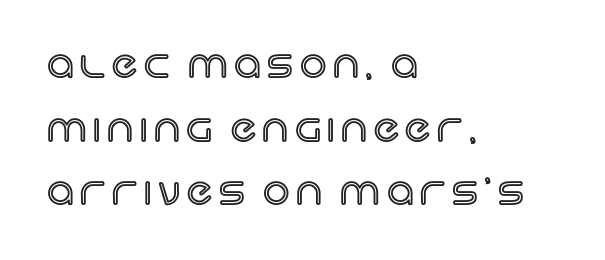
Italic: no, the glyphs are upright roman. Does the copy run flush right? No — it runs flush left. Looks like regular typesetting: each glyph gets only the width it needs. Anything drawn beneath the words? Only blank space.
